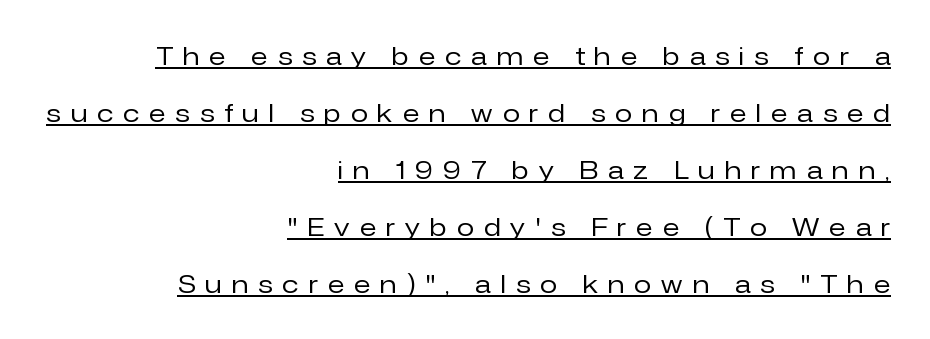
{"italic": "no", "bold": "no", "underline": "yes", "align": "right", "line_spacing": "loose", "line_spacing_ratio": 2.28, "letter_spacing": "wide", "letter_spacing_em": 0.4, "glyph_px": 25}
